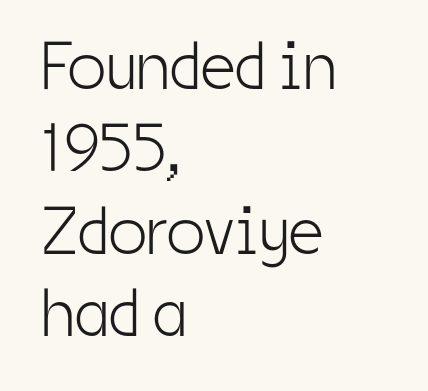
Stems and bowls with no extra thickness — not bold. The characters display no serif detailing; their extremities are plain. Characters follow at the spacing the type designer built in. Casual observation: everything's shoved over to the left. The passage shown is typed in a proportional face where columns would drift. Every stem runs plumb, perpendicular to the baseline.
